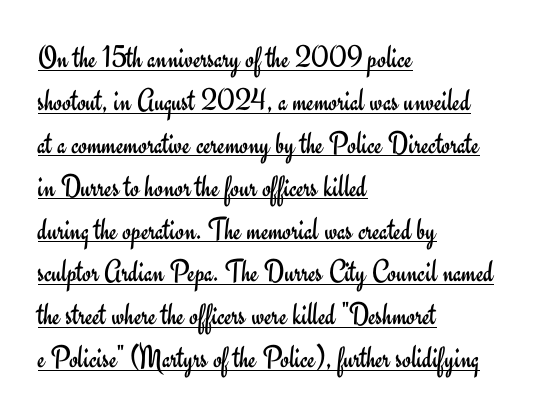
The image shows 32 px regular-weight sans-serif type; set left-aligned, normal line spacing (1.34x), normal letter spacing, underlined; low stroke contrast and a small x-height.
